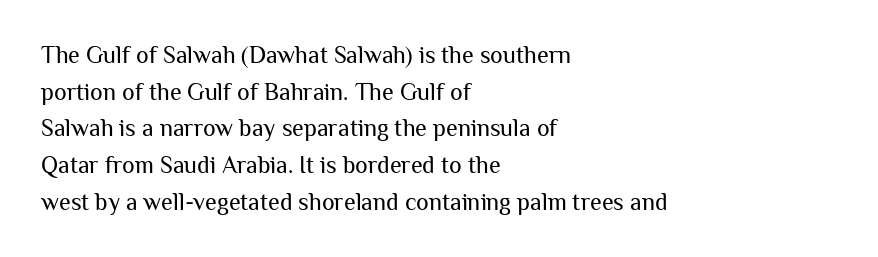
{"italic": "no", "bold": "no", "underline": "no", "align": "left", "line_spacing": "normal", "line_spacing_ratio": 1.53, "letter_spacing": "normal", "letter_spacing_em": 0.0, "glyph_px": 24}
